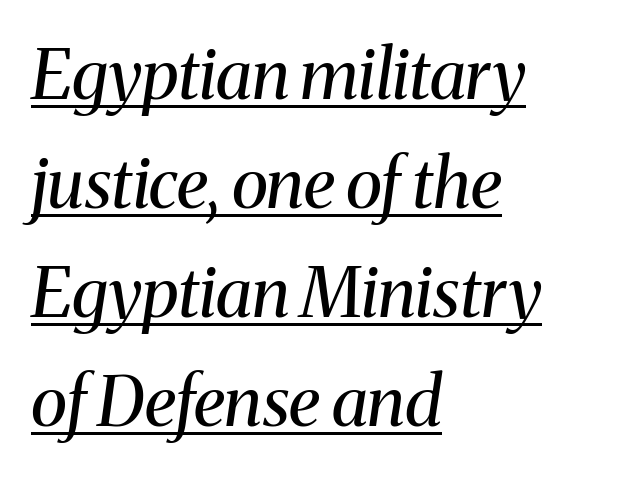
These glyphs show unthickened strokes, regular width or finer. Compared with ordinary roman type, these characters are visibly tilted. Default kerning and tracking; the words read as compact shapes. Does the leading feel generous? No, just average. The rendering uses the underline text-decoration.
